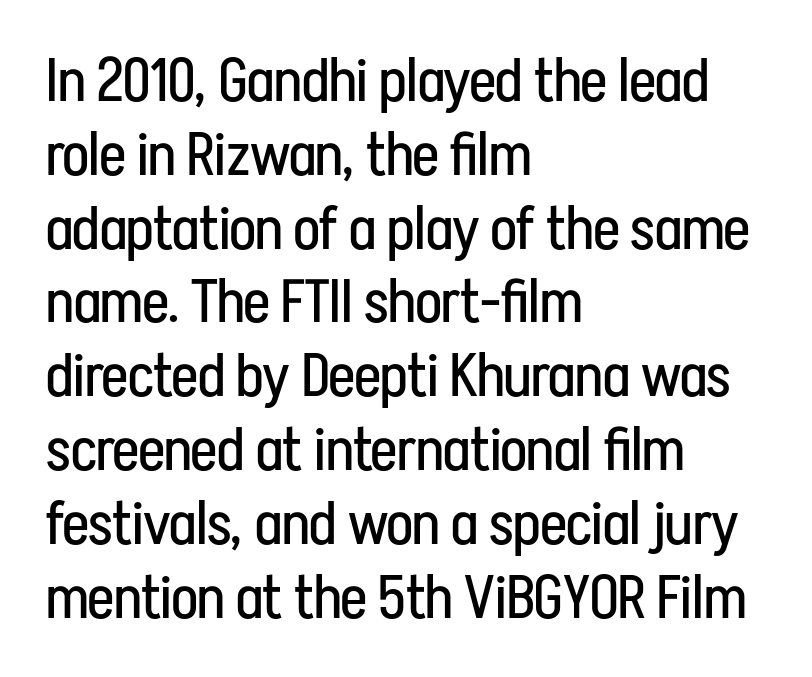
The image shows 61 px regular-weight, condensed sans-serif type, upright; set left-aligned, line spacing 1.21x, normal letter spacing, not underlined; low stroke contrast and a medium x-height.
